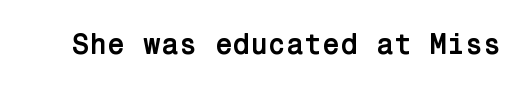
{"serif": "no", "italic": "no", "bold": "yes", "weight": "semibold", "width": "normal", "stroke_contrast": "low", "x_height": "medium", "underline": "no", "letter_spacing": "normal", "letter_spacing_em": 0.0, "glyph_px": 29}
